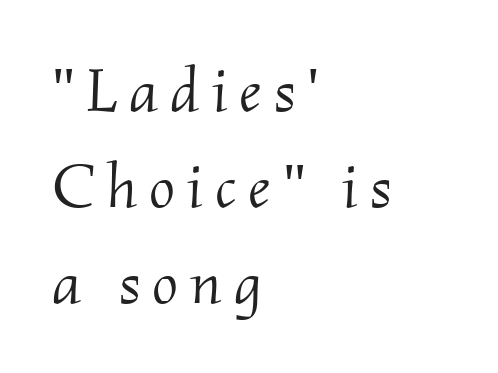
Q: Is the text bold? A: No.
Q: Is the text italic (slanted)? A: Yes, it leans right by about 2 degrees.
Q: Is the typeface a serif or a sans-serif typeface? A: Serif.
Q: Is the text underlined? A: No.
Q: How is the paragraph aligned? A: Left-aligned.
Q: Is the spacing between lines tight, normal or loose? A: Normal.
Q: Width (condensed, normal, or wide)? A: Normal.
Q: Stroke contrast? A: Medium.
Q: x-height? A: Small.
Q: Monospaced? A: No.
